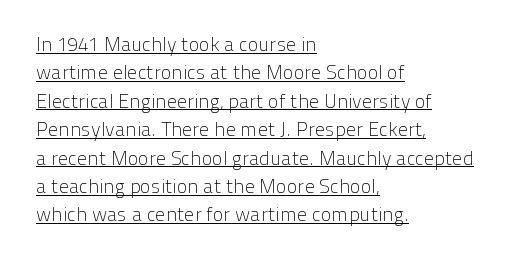
Baseline-to-baseline distance is the conventional proportion of letter height. Glyph-to-glyph distance matches everyday printed text. Typeset ragged right — the left edge is the straight one. These characters rest on top of a visible drawn line.
